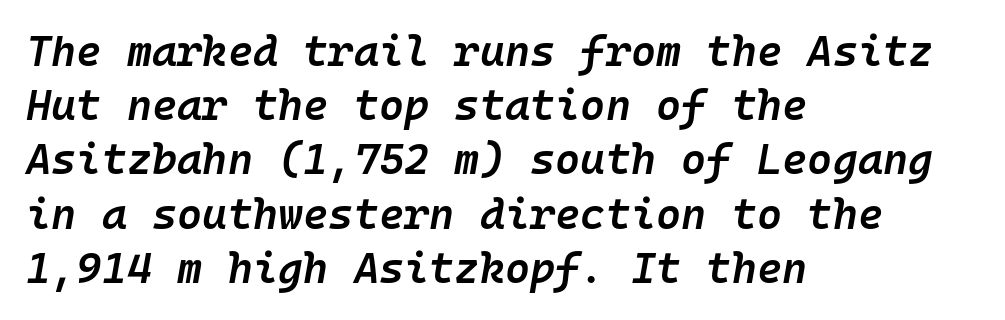
Q: Is the text bold? A: Semi-bold.
Q: Is the text italic (slanted)? A: Yes, it leans right by about 10 degrees.
Q: Is the text underlined? A: No.
Q: How is the paragraph aligned? A: Left-aligned.
Q: Is the spacing between letters normal or unusually wide? A: Normal.
Q: Is the spacing between lines tight, normal or loose? A: Normal.
Q: Width (condensed, normal, or wide)? A: Normal.
Q: Stroke contrast? A: Low.
Q: x-height? A: Medium.
Q: Monospaced? A: Yes.
